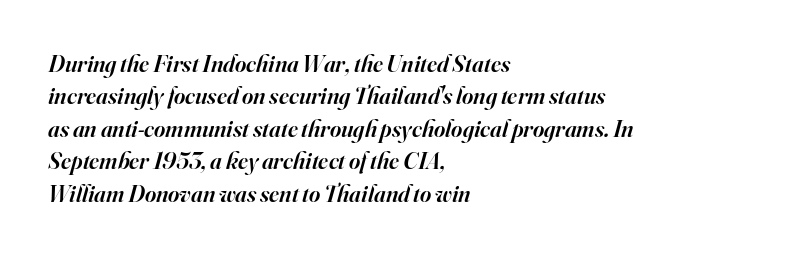
The image shows 24 px text type, italic (leaning right); set left-aligned, normal line spacing (1.35x), normal letter spacing, not underlined.
